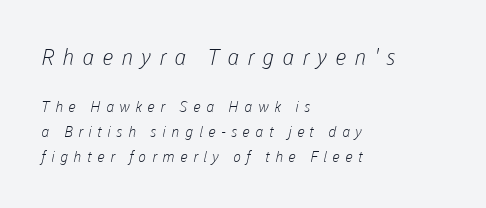
{"bold": "no", "underline": "no", "align": "left", "line_spacing": "normal", "line_spacing_ratio": 1.68, "letter_spacing": "wide", "letter_spacing_em": 0.36, "larger_block": "first", "size_ratio": 1.47, "glyph_px": 22}
